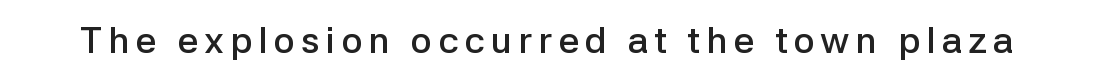
Q: Is the text bold? A: Semi-bold.
Q: Is the text italic (slanted)? A: No, it is upright.
Q: Is the typeface a serif or a sans-serif typeface? A: Sans-serif.
Q: Is the text underlined? A: No.
Q: Width (condensed, normal, or wide)? A: Normal.
Q: Stroke contrast? A: Low.
Q: x-height? A: Medium.
Q: Monospaced? A: No.
